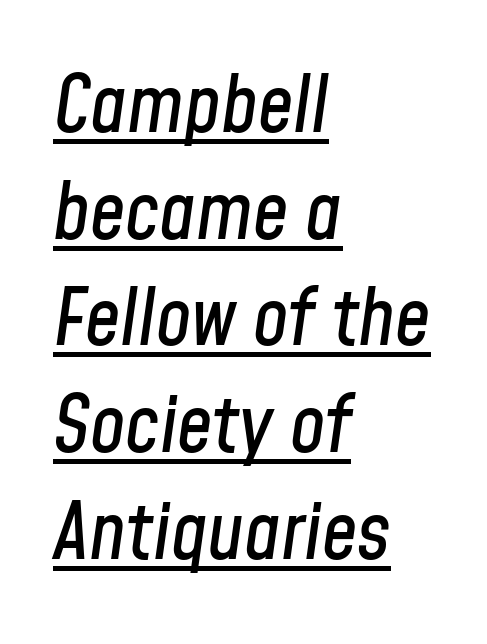
The image shows 79 px condensed type, italic (leaning right); set left-aligned, normal line spacing (1.35x), normal letter spacing, underlined; low stroke contrast and a medium x-height.
